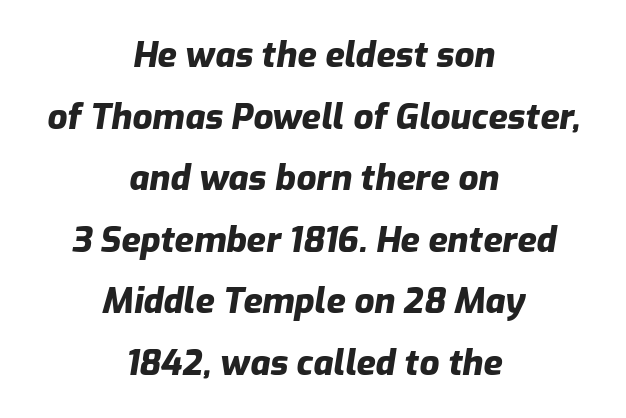
{"italic": "yes", "lean": "right", "slant_degrees": 9, "bold": "yes", "weight": "heavy", "width": "normal", "stroke_contrast": "low", "x_height": "medium", "monospaced": "no", "underline": "no", "align": "center", "line_spacing_ratio": 1.76, "letter_spacing": "normal", "letter_spacing_em": 0.0, "glyph_px": 35}
